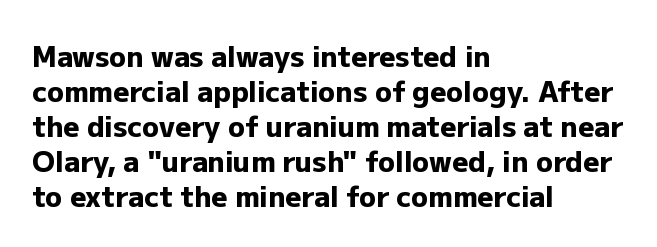
The strip under each line holds only bare page. These lines are rendered in a variable-pitch font. The gaps between neighbouring characters are ordinary and unremarkable. Notice how thick the strokes are: this is what a full bold looks like.
